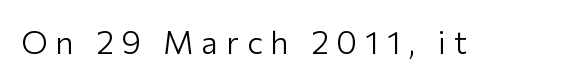
The image shows 32 px light sans-serif type, upright; set unusually wide letter spacing (+0.25 em), not underlined; low stroke contrast and a medium x-height.
